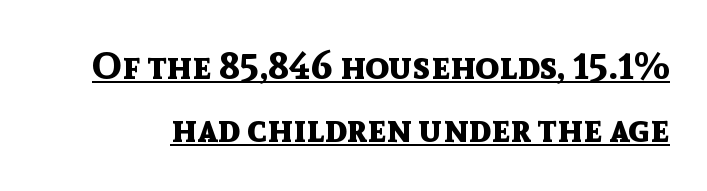
The image shows 39 px bold sans-serif type, upright; set normal line spacing (1.61x), normal letter spacing, underlined; a medium x-height.
